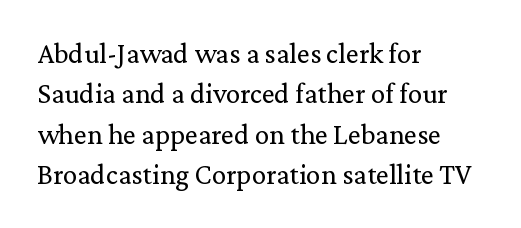
The image shows 29 px regular-weight serif type, upright; set left-aligned, normal line spacing (1.39x), normal letter spacing, not underlined; low stroke contrast and a medium x-height.
